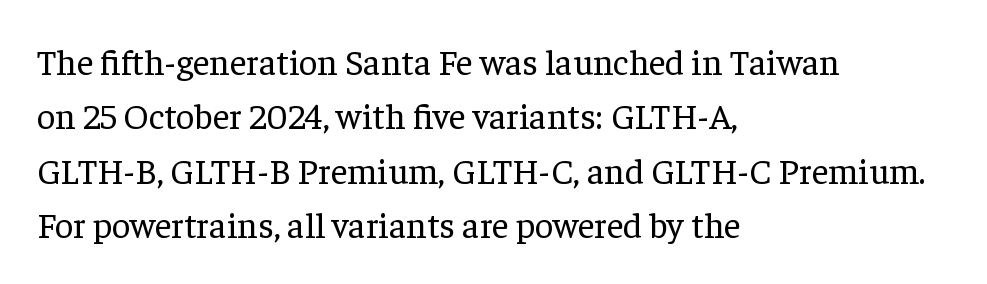
{"serif": "yes", "italic": "no", "bold": "no", "weight": "regular", "width": "normal", "stroke_contrast": "low", "x_height": "medium", "monospaced": "no", "underline": "no", "align": "left", "line_spacing": "normal", "line_spacing_ratio": 1.51, "letter_spacing": "normal", "letter_spacing_em": 0.0, "glyph_px": 36}
